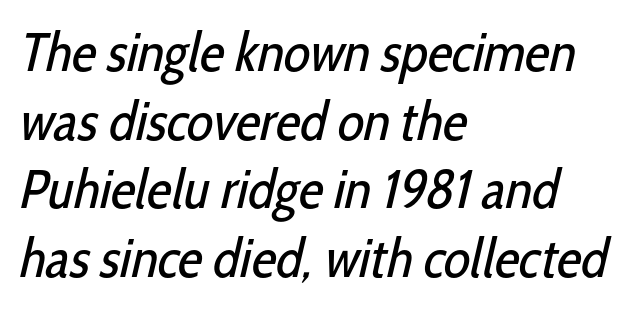
Evenly set lines give the paragraph a standard silhouette. Weight class: somewhere from thin through regular. The line texture is even and compact thanks to regular tracking. One-word summary of the alignment: left. A typesetter would call this proportional, since set widths differ per character.
